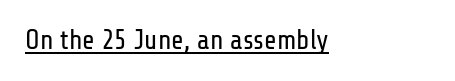
{"italic": "no", "bold": "no", "underline": "yes", "letter_spacing": "normal", "letter_spacing_em": 0.0, "glyph_px": 27}
